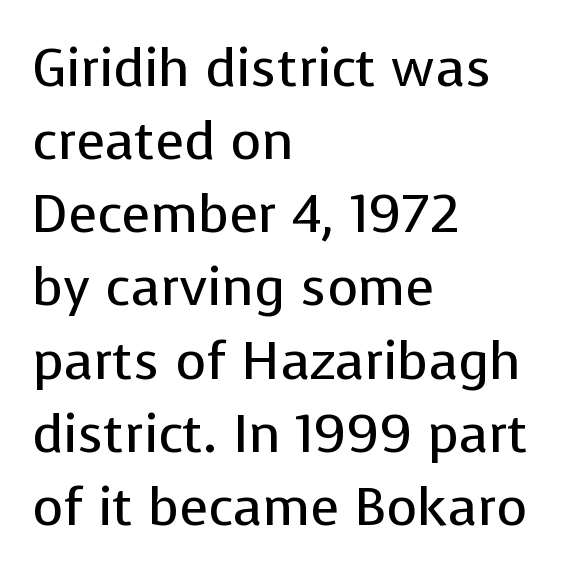
{"serif": "no", "italic": "no", "bold": "no", "weight": "regular", "width": "normal", "stroke_contrast": "low", "x_height": "medium", "monospaced": "no", "underline": "no", "align": "left", "line_spacing": "normal", "line_spacing_ratio": 1.38, "letter_spacing": "normal", "letter_spacing_em": 0.0, "glyph_px": 53}
